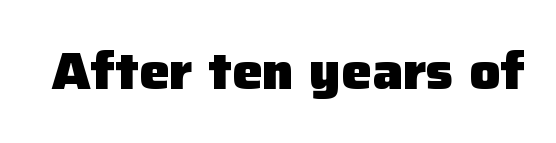
{"serif": "no", "italic": "no", "bold": "yes", "weight": "heavy", "width": "normal", "stroke_contrast": "low", "x_height": "medium", "monospaced": "no", "underline": "no", "letter_spacing": "normal", "letter_spacing_em": 0.0, "glyph_px": 51}
